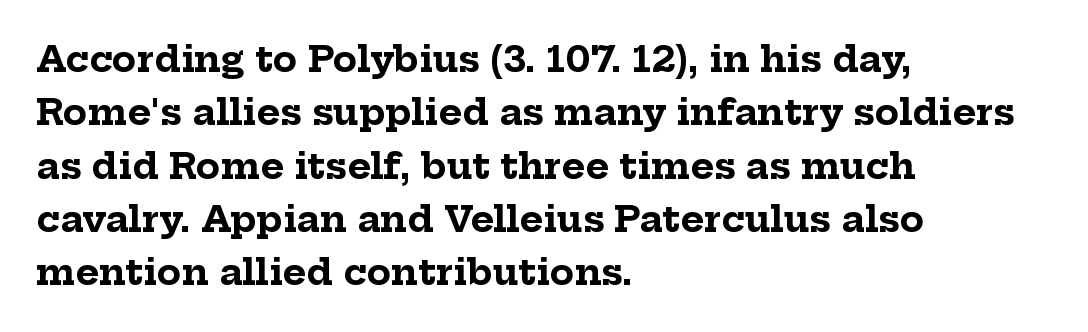
Has an underline been added? It has not. The face used here is seriffed, in the tradition of book romans. The font is running at its bold setting. Regarding leading, the lines here are spaced in the standard way. This is roman type, the default non-slanted kind.
